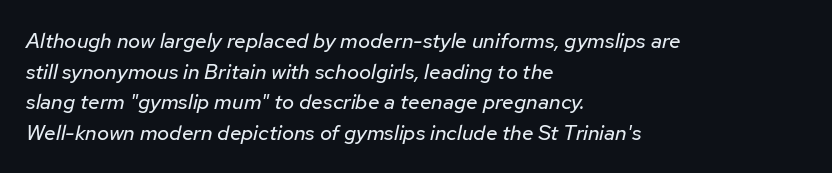
The letters sit at their default tracking, neither squeezed nor spread. All the whitespace from short lines collects on the right. The strokes are not fattened; the text isn't bold. Descender tails drop into unmarked territory. Compared with typical paragraphs, the rows here are spaced about the same. The whole block is typeset with a tilt.
